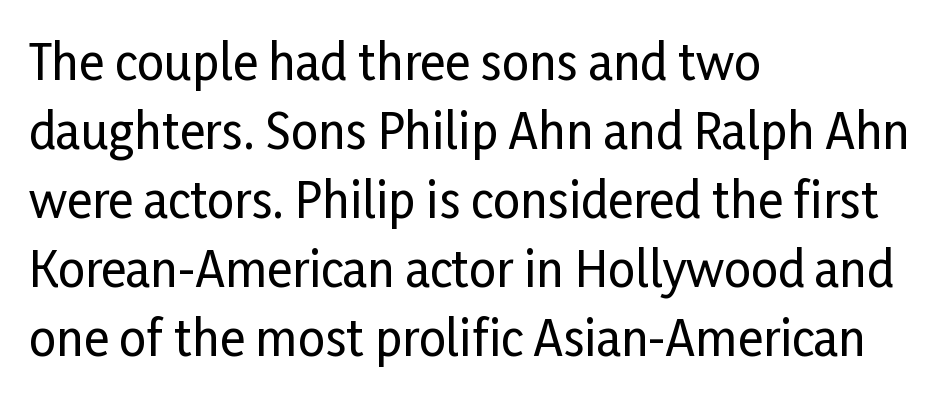
The image shows 48 px condensed sans-serif type, upright; set left-aligned, normal line spacing (1.44x), normal letter spacing, not underlined; low stroke contrast and a medium x-height.
